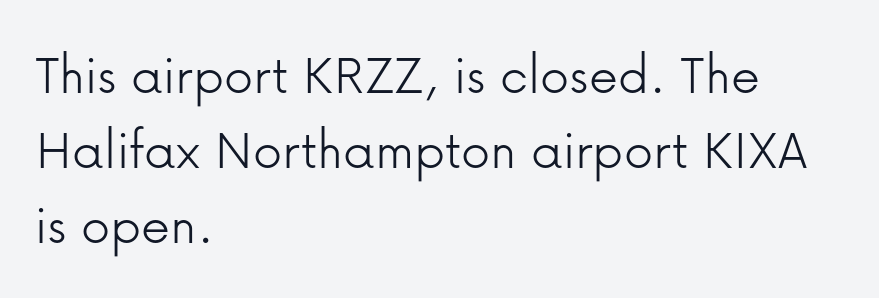
The image shows 58 px light sans-serif type, upright; set left-aligned, normal line spacing (1.29x), normal letter spacing, not underlined; low stroke contrast and a medium x-height.
